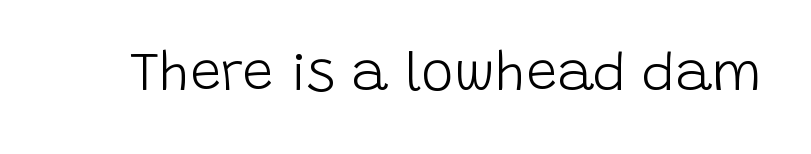
The image shows 55 px light sans-serif type, upright; set normal letter spacing, not underlined; low stroke contrast and a large x-height.
